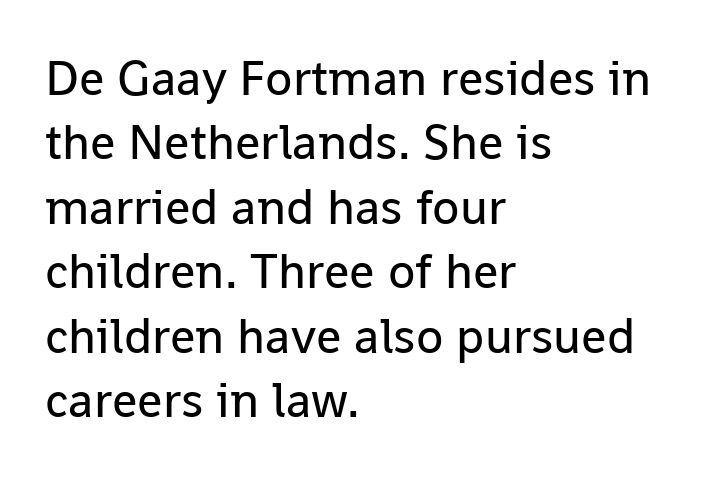
The characters are drawn with everyday or finer stroke widths. Nothing unusual about the tracking: characters are spaced as the font intends. Is there any slant? The stems are plumb. Notice how descenders clear the ascenders below comfortably — that's standard leading. This rendering employs a face without finishing strokes, i.e., a sans-serif. Note the varied advance widths — an 'i' is clearly narrower than an 'm'.
